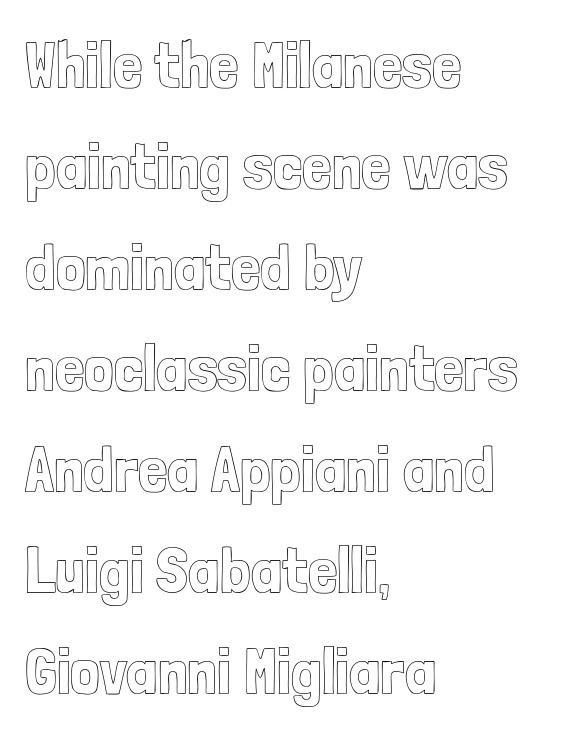
The image shows 66 px condensed type, upright; set left-aligned, normal line spacing (1.53x), normal letter spacing, not underlined; a medium x-height.
